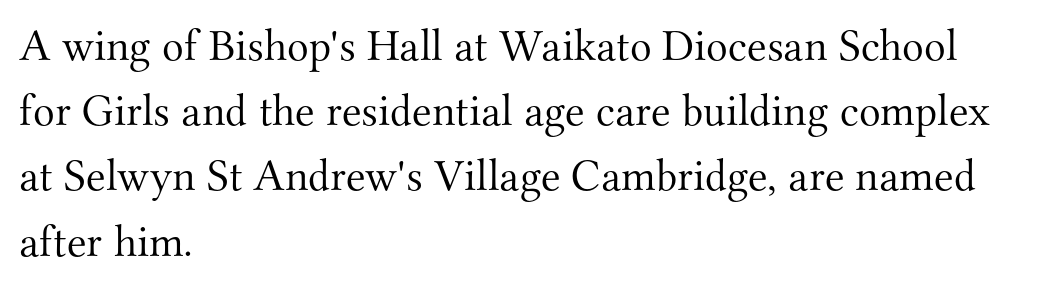
The image shows 45 px light serif type, upright; set left-aligned, normal line spacing (1.45x), normal letter spacing, not underlined; medium stroke contrast and a small x-height.
